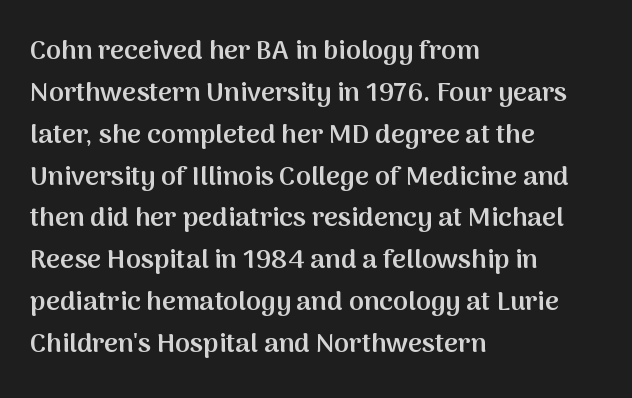
Q: Is the text bold? A: Semi-bold.
Q: Is the text italic (slanted)? A: No, it is upright.
Q: Is the text underlined? A: No.
Q: How is the paragraph aligned? A: Left-aligned.
Q: Is the spacing between letters normal or unusually wide? A: Normal.
Q: Is the spacing between lines tight, normal or loose? A: Normal.
